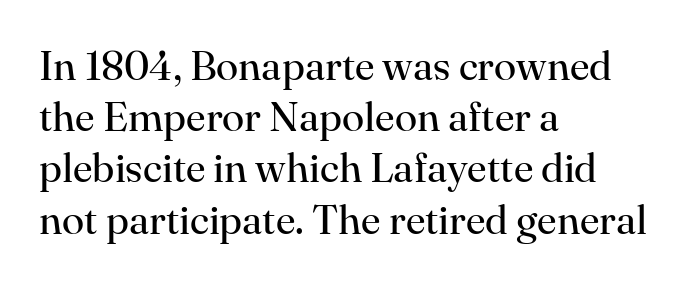
The image shows 41 px regular-weight serif type, upright; set left-aligned, normal line spacing (1.25x), normal letter spacing, not underlined; high stroke contrast and a small x-height.
